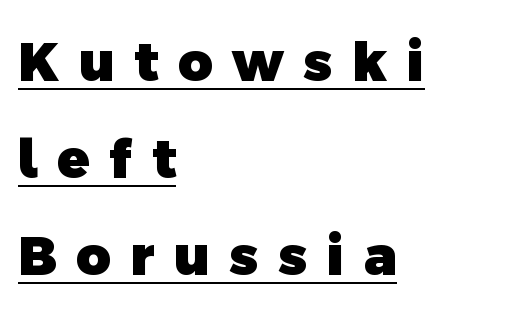
The image shows 53 px heavy sans-serif type; set left-aligned, line spacing 1.83x, unusually wide letter spacing (+0.37 em), underlined; a medium x-height.
